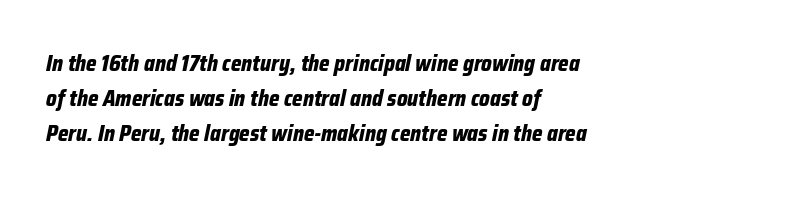
On the weight axis this lands at bold, roughly 700. Plain, unruled lines of type. Looking at the ascenders, they clearly lean. Line beginnings align vertically; line endings do not. The space between consecutive lines is moderate.
